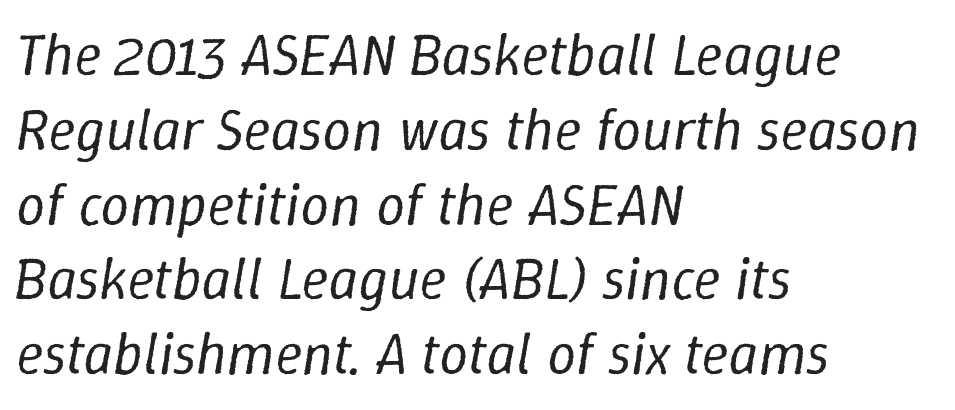
Letters have the restrained weight of plain body copy at most. The rendering applies a slant to the glyphs. The string is rendered with underlining switched off. The letters advance in unequal steps, a hallmark of proportional type. These lines keep a tight, regular rhythm from letter to letter. Quick note: interline space is typical.
